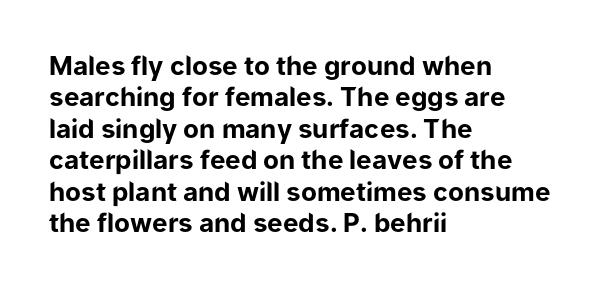
Q: Is the text bold? A: Yes.
Q: Is the text italic (slanted)? A: No, it is upright.
Q: Is the text underlined? A: No.
Q: How is the paragraph aligned? A: Left-aligned.
Q: Is the spacing between letters normal or unusually wide? A: Normal.
